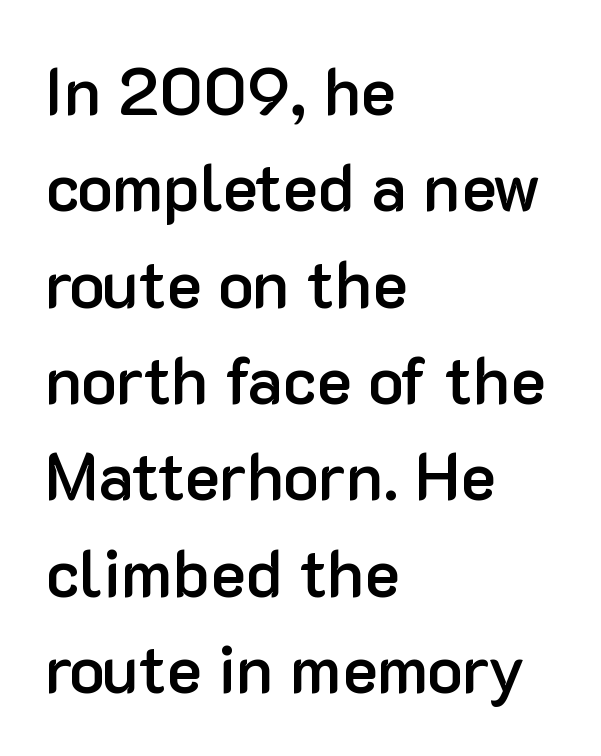
{"serif": "no", "italic": "no", "bold": "semi", "weight": "semibold", "width": "normal", "stroke_contrast": "low", "x_height": "medium", "monospaced": "no", "underline": "no", "align": "left", "line_spacing": "normal", "line_spacing_ratio": 1.46, "letter_spacing": "normal", "letter_spacing_em": 0.0, "glyph_px": 66}
